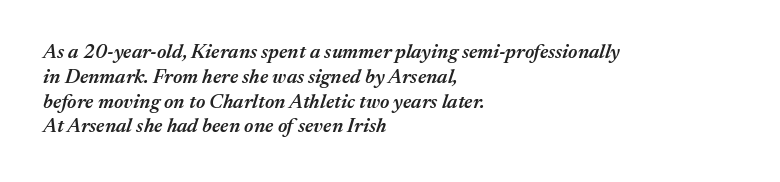
{"italic": "yes", "lean": "right", "slant_degrees": 17, "bold": "semi", "underline": "no", "align": "left", "line_spacing_ratio": 1.24, "letter_spacing": "normal", "letter_spacing_em": 0.0, "glyph_px": 20}
